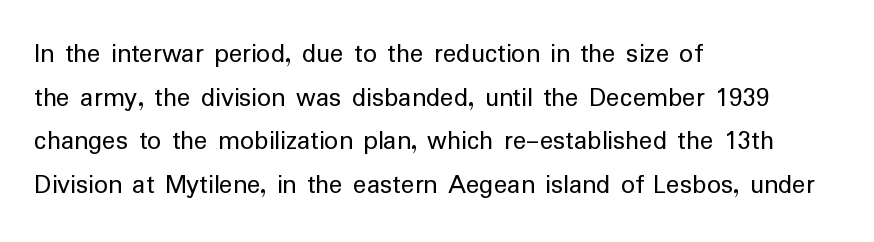
Q: Is the text bold? A: No.
Q: Is the text italic (slanted)? A: No, it is upright.
Q: Is the typeface a serif or a sans-serif typeface? A: Sans-serif.
Q: Is the text underlined? A: No.
Q: How is the paragraph aligned? A: Left-aligned.
Q: Is the spacing between letters normal or unusually wide? A: Normal.
Q: Is the spacing between lines tight, normal or loose? A: Normal.
Q: Width (condensed, normal, or wide)? A: Normal.
Q: Stroke contrast? A: Low.
Q: x-height? A: Medium.
Q: Monospaced? A: No.
